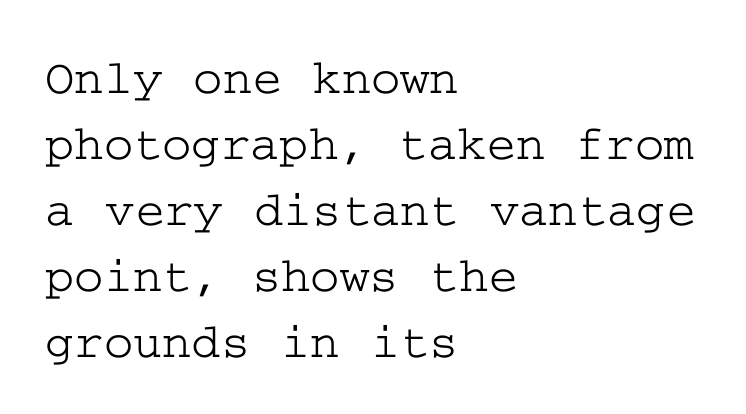
The letters stand straight up with perfectly vertical stems. The baseline area is clear. Examine the stroke ends and you'll spot serifs. The rendering anchors every line to the left-hand side.
